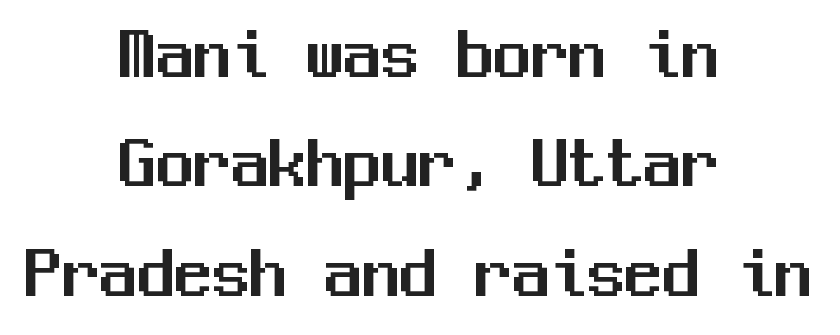
Q: Is the text italic (slanted)? A: No, it is upright.
Q: Is the typeface a serif or a sans-serif typeface? A: Sans-serif.
Q: Is the text underlined? A: No.
Q: How is the paragraph aligned? A: Centered.
Q: Is the spacing between letters normal or unusually wide? A: Normal.
Q: Is the spacing between lines tight, normal or loose? A: Normal.
Q: Width (condensed, normal, or wide)? A: Normal.
Q: Stroke contrast? A: Medium.
Q: x-height? A: Medium.
Q: Monospaced? A: Yes.
